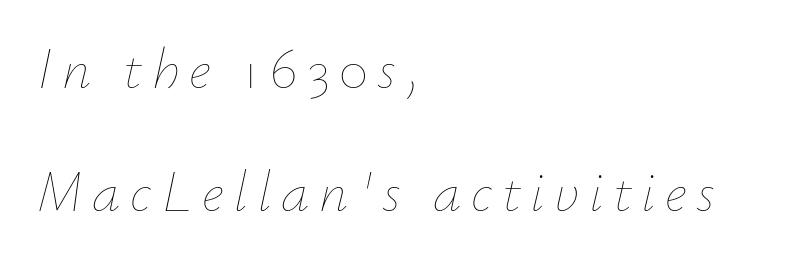
The image shows 57 px thin type, italic (leaning right); set left-aligned, loose line spacing (2.15x), not underlined; low stroke contrast and a small x-height.
